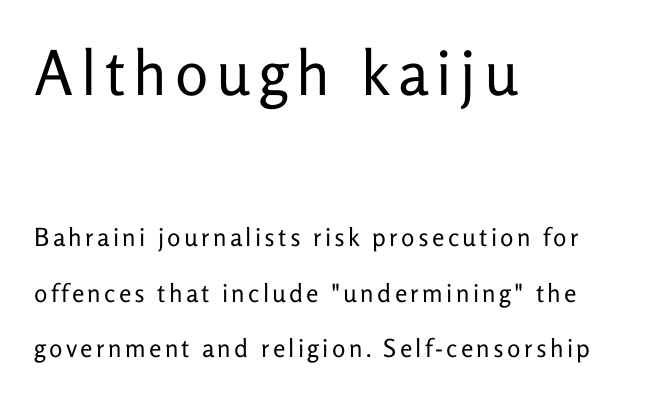
Q: Is the text bold? A: No.
Q: Is the text italic (slanted)? A: No, it is upright.
Q: Is the typeface a serif or a sans-serif typeface? A: Sans-serif.
Q: Is the text underlined? A: No.
Q: How is the paragraph aligned? A: Left-aligned.
Q: Is the spacing between lines tight, normal or loose? A: Loose.
Q: Which block of text is set in a larger size, the first (top) or the second (bottom)? A: The first (top) one.
Q: Width (condensed, normal, or wide)? A: Normal.
Q: Stroke contrast? A: Low.
Q: x-height? A: Medium.
Q: Monospaced? A: No.
